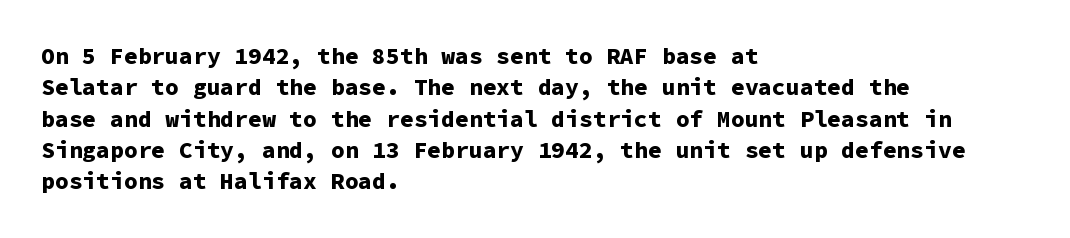
{"italic": "no", "bold": "yes", "underline": "no", "align": "left", "line_spacing": "normal", "line_spacing_ratio": 1.36, "letter_spacing": "normal", "letter_spacing_em": 0.0, "glyph_px": 23}
